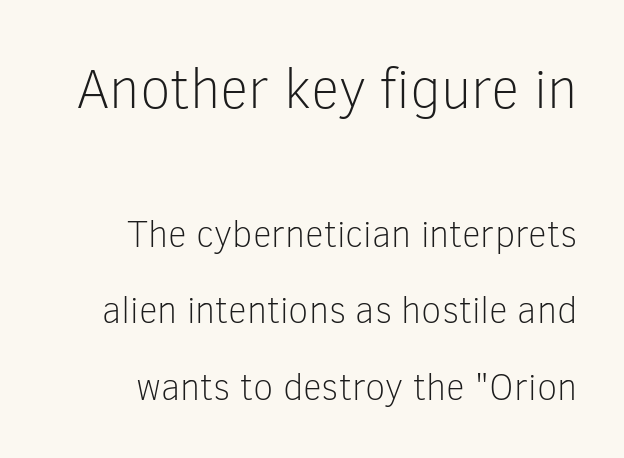
The image shows 56 px light sans-serif type, upright; set right-aligned, loose line spacing (2.06x), normal letter spacing, not underlined; the first (top) block is 1.51x larger; low stroke contrast and a medium x-height.
